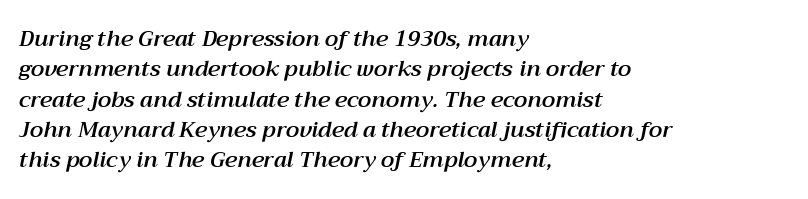
{"italic": "yes", "lean": "right", "slant_degrees": 12, "underline": "no", "align": "left", "line_spacing": "normal", "line_spacing_ratio": 1.38, "letter_spacing": "normal", "letter_spacing_em": 0.0, "glyph_px": 22}
